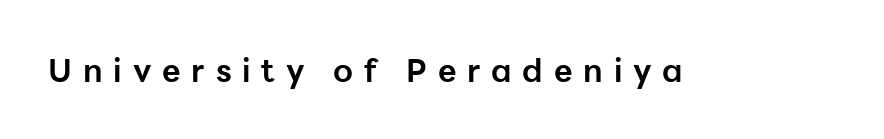
{"serif": "no", "italic": "no", "bold": "yes", "weight": "bold", "width": "normal", "stroke_contrast": "low", "x_height": "medium", "monospaced": "no", "underline": "no", "letter_spacing": "wide", "letter_spacing_em": 0.34, "glyph_px": 32}
